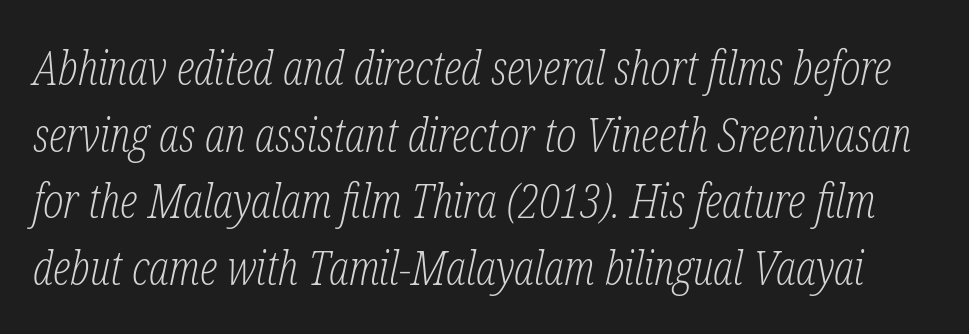
{"serif": "yes", "italic": "yes", "lean": "right", "slant_degrees": 12, "bold": "no", "weight": "light", "width": "condensed", "stroke_contrast": "low", "x_height": "medium", "monospaced": "no", "underline": "no", "line_spacing": "normal", "line_spacing_ratio": 1.39, "letter_spacing": "normal", "letter_spacing_em": 0.0, "glyph_px": 48}
